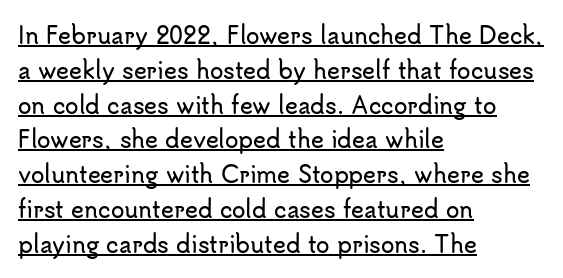
The rows are spaced the way most documents space them. Letter spacing: default. One-word summary of the alignment: left. The axis of the letterforms is exactly vertical. The specimen includes a rule beneath the text block's lines.
